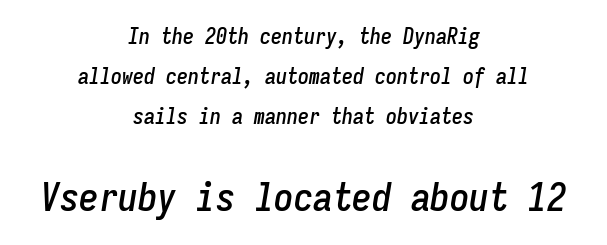
Small over large — that's the arrangement of the two blocks here. You can tell it's italic because the verticals aren't actually vertical. A student would call this center alignment; a typographer would say set centered. The gaps between neighbouring characters are ordinary and unremarkable. Note the uniform advance width — an 'i' takes as much space as an 'm'.
